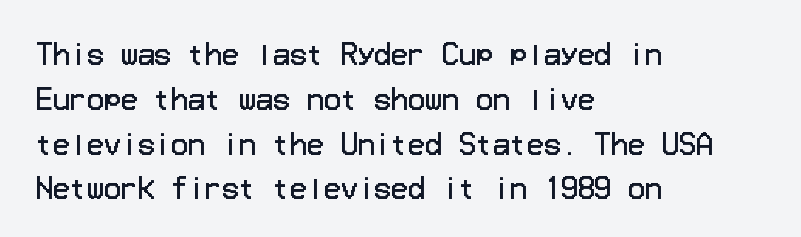
{"serif": "no", "italic": "no", "bold": "no", "weight": "regular", "width": "normal", "stroke_contrast": "low", "x_height": "medium", "underline": "no", "align": "left", "line_spacing": "normal", "line_spacing_ratio": 1.6, "letter_spacing": "normal", "letter_spacing_em": 0.0, "glyph_px": 28}
